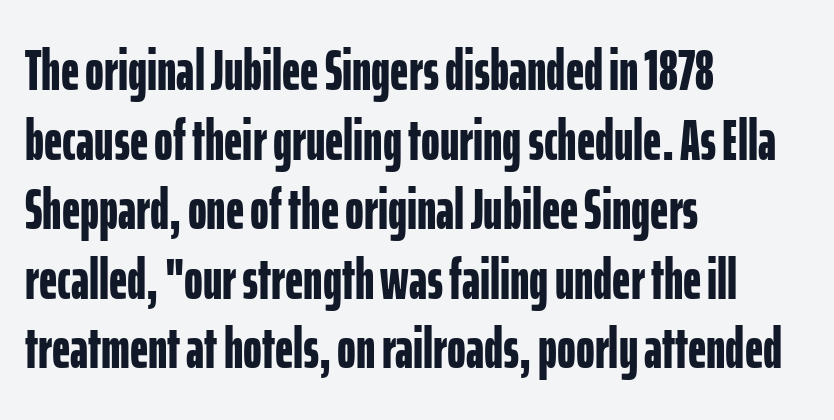
{"serif": "no", "italic": "no", "bold": "yes", "weight": "bold", "width": "condensed", "stroke_contrast": "low", "x_height": "medium", "monospaced": "no", "underline": "no", "align": "left", "line_spacing_ratio": 1.22, "letter_spacing": "normal", "letter_spacing_em": 0.0, "glyph_px": 57}
